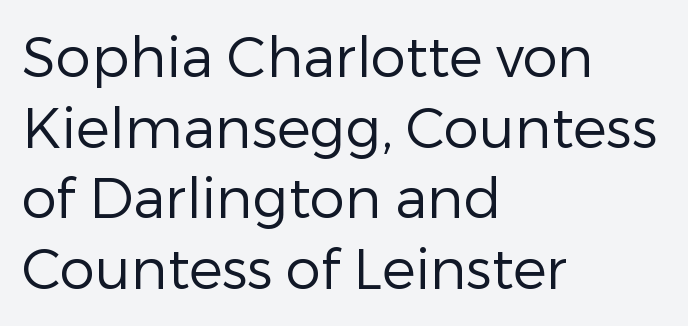
{"serif": "no", "italic": "no", "bold": "no", "weight": "regular", "width": "normal", "stroke_contrast": "low", "x_height": "medium", "monospaced": "no", "underline": "no", "align": "left", "line_spacing": "normal", "line_spacing_ratio": 1.26, "letter_spacing": "normal", "letter_spacing_em": 0.0, "glyph_px": 56}
